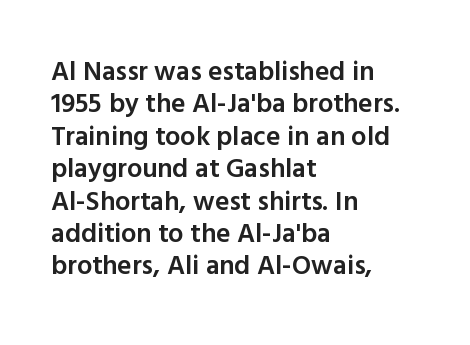
Q: Is the text bold? A: Semi-bold.
Q: Is the text italic (slanted)? A: No, it is upright.
Q: Is the text underlined? A: No.
Q: How is the paragraph aligned? A: Left-aligned.
Q: Is the spacing between letters normal or unusually wide? A: Normal.
